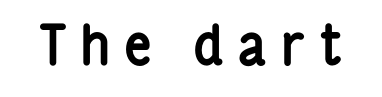
Q: Is the text bold? A: Yes.
Q: Is the text italic (slanted)? A: No, it is upright.
Q: Is the typeface a serif or a sans-serif typeface? A: Sans-serif.
Q: Is the text underlined? A: No.
Q: Is the spacing between letters normal or unusually wide? A: Unusually wide.
Q: Width (condensed, normal, or wide)? A: Condensed.
Q: Stroke contrast? A: Low.
Q: x-height? A: Medium.
Q: Monospaced? A: No.
